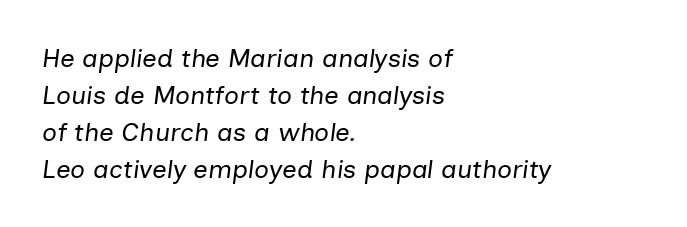
The image shows 26 px text type, italic (leaning right); set left-aligned, normal line spacing (1.42x), normal letter spacing, not underlined.
